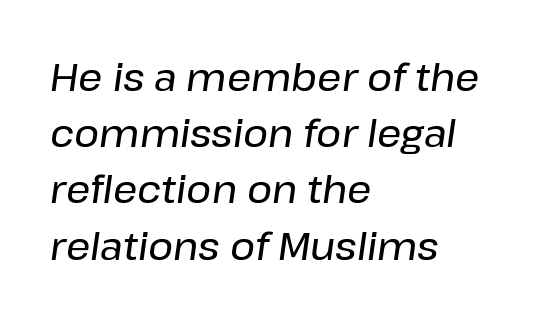
{"italic": "yes", "lean": "right", "slant_degrees": 8, "width": "normal", "stroke_contrast": "low", "x_height": "medium", "monospaced": "no", "underline": "no", "align": "left", "line_spacing": "normal", "line_spacing_ratio": 1.48, "letter_spacing": "normal", "letter_spacing_em": 0.0, "glyph_px": 38}
